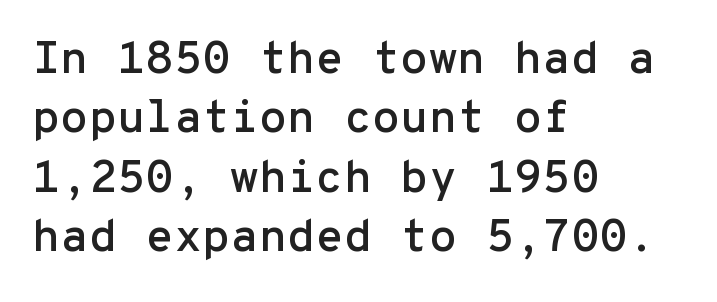
Q: Is the text italic (slanted)? A: No, it is upright.
Q: Is the typeface a serif or a sans-serif typeface? A: Sans-serif.
Q: Is the text underlined? A: No.
Q: How is the paragraph aligned? A: Left-aligned.
Q: Is the spacing between letters normal or unusually wide? A: Normal.
Q: Is the spacing between lines tight, normal or loose? A: Normal.
Q: Width (condensed, normal, or wide)? A: Normal.
Q: Stroke contrast? A: Low.
Q: x-height? A: Medium.
Q: Monospaced? A: Yes.
